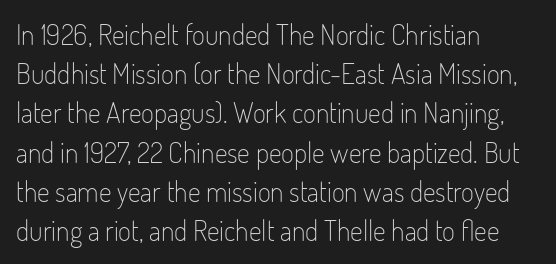
The image shows 28 px light, condensed sans-serif type, upright; set left-aligned, normal line spacing (1.4x), normal letter spacing, not underlined; low stroke contrast and a small x-height.
